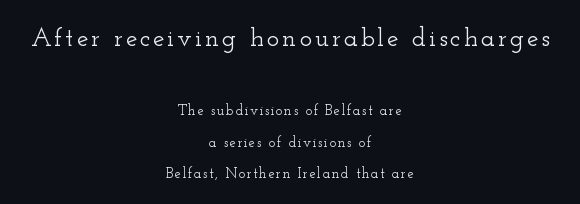
Q: Is the text italic (slanted)? A: No, it is upright.
Q: Is the text underlined? A: No.
Q: How is the paragraph aligned? A: Centered.
Q: Is the spacing between lines tight, normal or loose? A: Loose.
Q: Which block of text is set in a larger size, the first (top) or the second (bottom)? A: The first (top) one.
